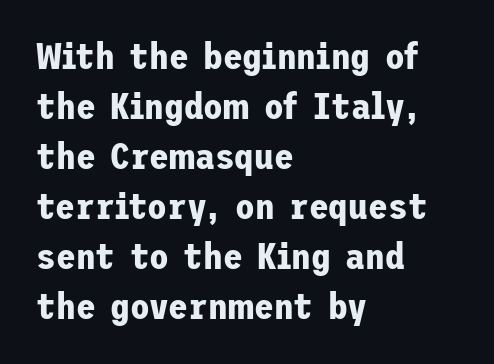
Does the lettering tilt? It doesn't — this is upright. The line-height multiplier appears to be the usual default. Check the space under the baseline: it is left empty. The letters carry no serifs — their stems end cleanly without finishing strokes. Each word holds together tightly as a unit, with standard inter-letter gaps. The characters look thick and weighty, a clear bold.
